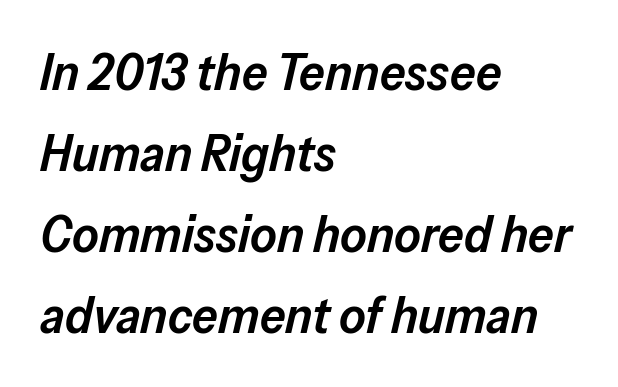
Q: Is the text bold? A: Semi-bold.
Q: Is the text italic (slanted)? A: Yes, it leans right by about 13 degrees.
Q: Is the text underlined? A: No.
Q: How is the paragraph aligned? A: Left-aligned.
Q: Is the spacing between letters normal or unusually wide? A: Normal.
Q: Is the spacing between lines tight, normal or loose? A: Normal.
Q: Width (condensed, normal, or wide)? A: Normal.
Q: Stroke contrast? A: Low.
Q: x-height? A: Medium.
Q: Monospaced? A: No.
